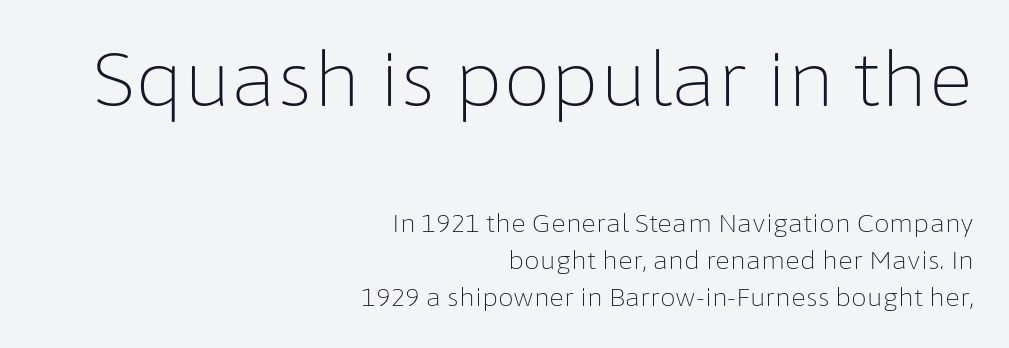
Q: Is the text bold? A: No.
Q: Is the text italic (slanted)? A: No, it is upright.
Q: Is the typeface a serif or a sans-serif typeface? A: Sans-serif.
Q: Is the text underlined? A: No.
Q: How is the paragraph aligned? A: Right-aligned.
Q: Is the spacing between letters normal or unusually wide? A: Normal.
Q: Is the spacing between lines tight, normal or loose? A: Normal.
Q: Which block of text is set in a larger size, the first (top) or the second (bottom)? A: The first (top) one.
Q: Width (condensed, normal, or wide)? A: Normal.
Q: Stroke contrast? A: Low.
Q: x-height? A: Medium.
Q: Monospaced? A: No.
